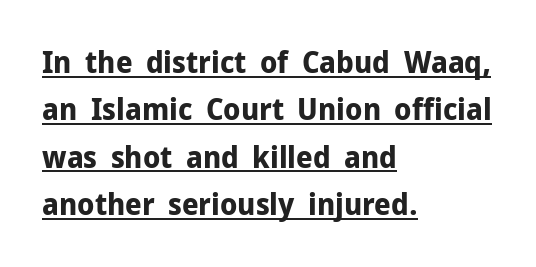
Somebody hit Ctrl+U on this one — the words are underlined. The letters advance in unequal steps, a hallmark of proportional type. The sample has been set heavy, in full bold. A normal amount of white space separates one row of letters from the next. The typography opts for an upright posture over an oblique one.
